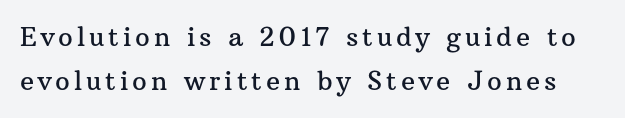
{"italic": "no", "underline": "no", "line_spacing": "normal", "line_spacing_ratio": 1.7, "glyph_px": 26}
